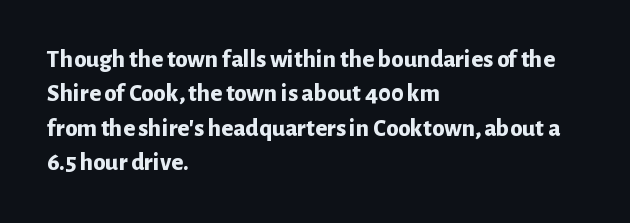
Q: Is the text bold? A: Yes.
Q: Is the text italic (slanted)? A: No, it is upright.
Q: Is the text underlined? A: No.
Q: How is the paragraph aligned? A: Left-aligned.
Q: Is the spacing between letters normal or unusually wide? A: Normal.
Q: Is the spacing between lines tight, normal or loose? A: Normal.
